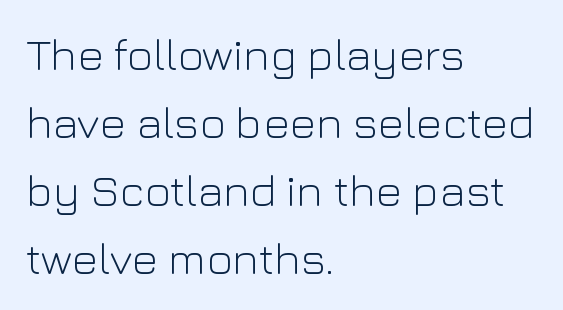
The text was rendered using a sans face with plain stroke endings. Each word holds together tightly as a unit, with standard inter-letter gaps. Each row of text sits above clean, open space. Compared with a typical body face, this is equally light or lighter still. The rows are spaced the way most documents space them.
